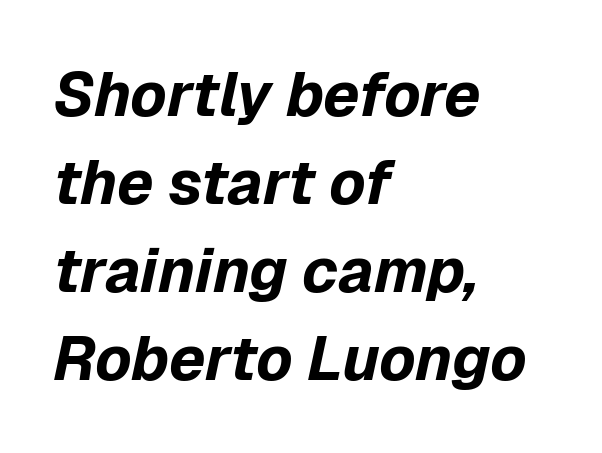
{"italic": "yes", "lean": "right", "slant_degrees": 12, "bold": "yes", "weight": "bold", "width": "normal", "stroke_contrast": "low", "x_height": "medium", "monospaced": "no", "underline": "no", "align": "left", "line_spacing": "normal", "line_spacing_ratio": 1.42, "letter_spacing": "normal", "letter_spacing_em": 0.0, "glyph_px": 62}
